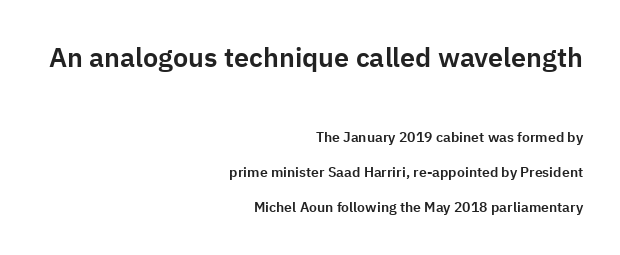
The image shows 27 px text type, upright; set right-aligned, loose line spacing (2.49x), normal letter spacing, not underlined; the first (top) block is 1.93x larger.
